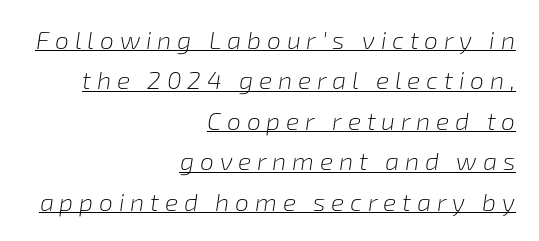
{"italic": "yes", "lean": "right", "slant_degrees": 8, "bold": "no", "underline": "yes", "align": "right", "line_spacing": "normal", "line_spacing_ratio": 1.62, "letter_spacing": "wide", "letter_spacing_em": 0.23, "glyph_px": 25}
